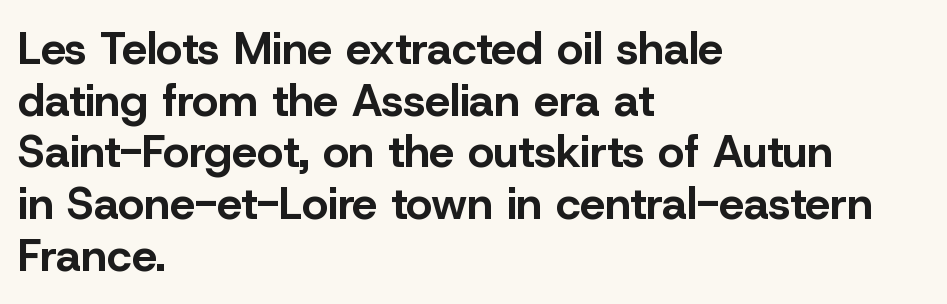
The image shows 45 px bold sans-serif type, upright; set left-aligned, tight line spacing (1.15x), normal letter spacing, not underlined; low stroke contrast and a medium x-height.
